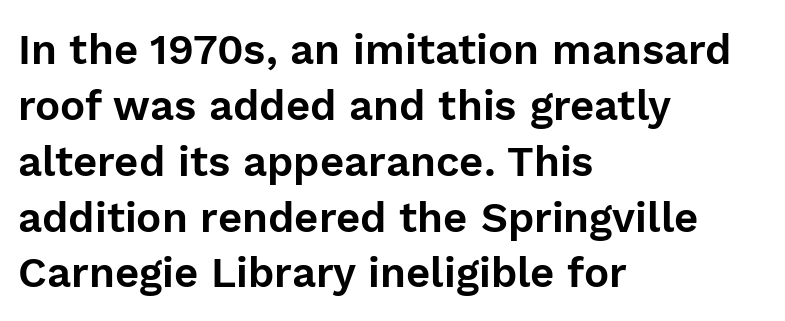
Notice how descenders clear the ascenders below comfortably — that's standard leading. Look at the bottom of the vertical strokes: they stop flat, with no serifs. Compared with typical body copy, the letter spacing here is the same. The rendering anchors every line to the left-hand side.
